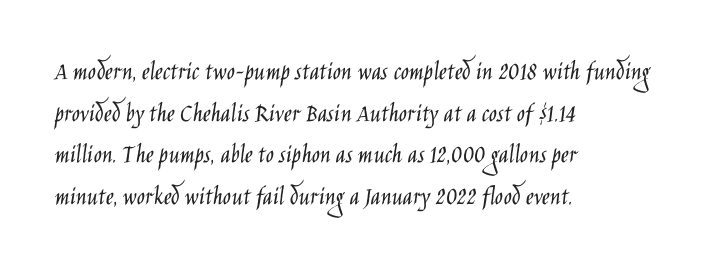
Lines of text with bare space underneath. The setting favours the left margin, as ordinary paragraphs usually do. Leading: standard. The typesetting does not lean heavy: it is not bold. You could call the tracking neutral — neither tight nor loose.
